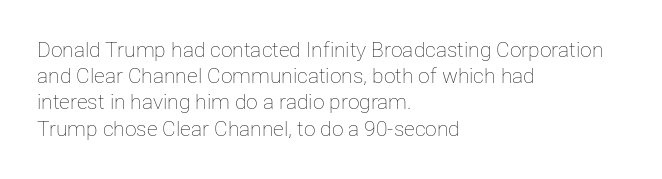
Does extra space separate the letters? No, they use regular spacing. Layout note: lines flush left. The area under the type is left untouched. This reads as an unemphasized weight, regular at the heaviest. This is roman type, the default non-slanted kind. Vertical spacing — default.
